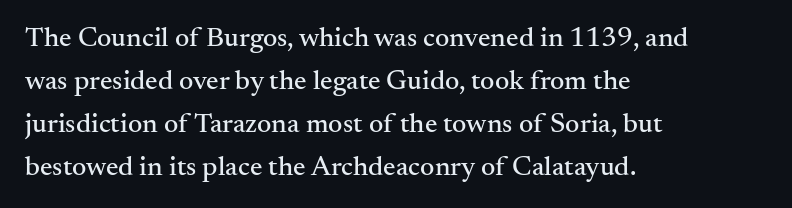
The image shows 28 px serif type, upright; set left-aligned, normal line spacing (1.53x), normal letter spacing, not underlined; medium stroke contrast and a small x-height.
